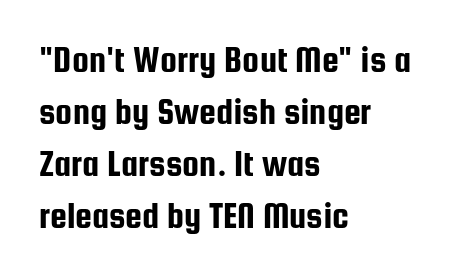
This sample has the flowing, uneven cadence of proportional lettering. No italicization has been applied; the sample stays upright. Regular leading. The tracking reads as untouched default to a designer's eye. Does the copy run flush right? No — it runs flush left.
